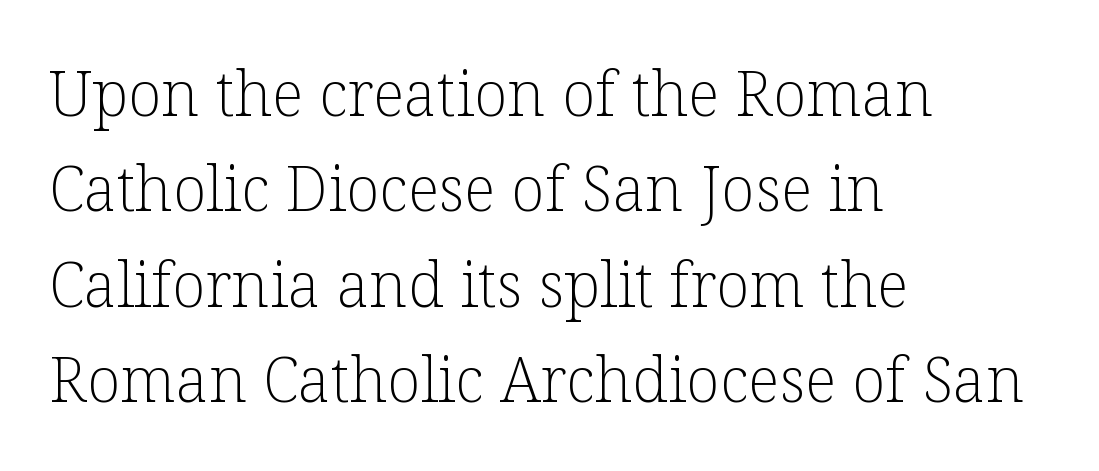
The image shows 62 px light serif type, upright; set left-aligned, normal line spacing (1.54x), normal letter spacing, not underlined; low stroke contrast and a medium x-height.
